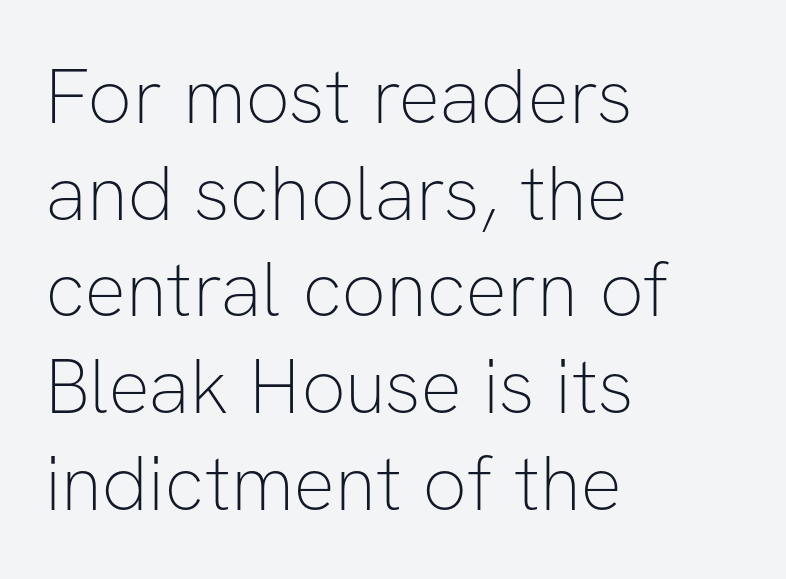
{"serif": "no", "italic": "no", "bold": "no", "weight": "thin", "width": "normal", "stroke_contrast": "low", "x_height": "medium", "monospaced": "no", "underline": "no", "align": "left", "line_spacing_ratio": 1.24, "letter_spacing": "normal", "letter_spacing_em": 0.0, "glyph_px": 78}
